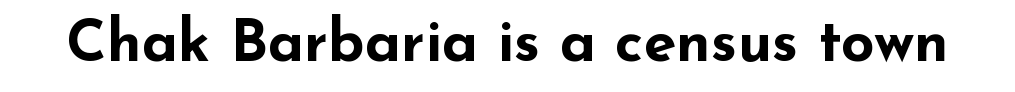
The passage shown is typed in a proportional face where columns would drift. Each letter's strokes conclude bluntly, with no projecting serifs. Does the weight exceed regular? Yes, all the way to bold. Is there any slant? The stems are plumb. There is no visible air inserted between adjacent glyphs.
